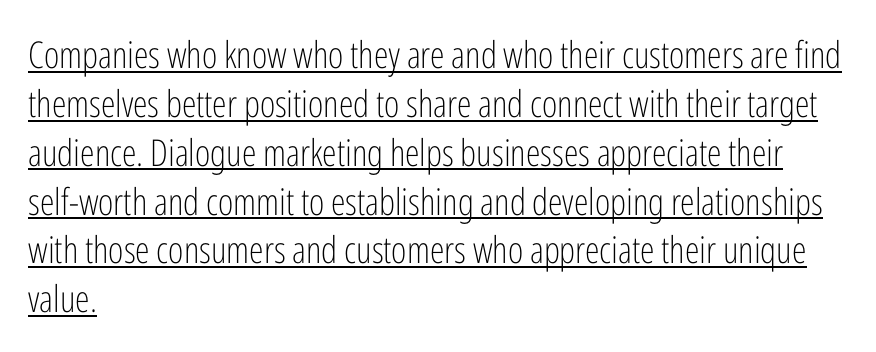
Q: Is the text bold? A: No.
Q: Is the text italic (slanted)? A: No, it is upright.
Q: Is the typeface a serif or a sans-serif typeface? A: Sans-serif.
Q: Is the text underlined? A: Yes.
Q: How is the paragraph aligned? A: Left-aligned.
Q: Is the spacing between letters normal or unusually wide? A: Normal.
Q: Is the spacing between lines tight, normal or loose? A: Normal.
Q: Width (condensed, normal, or wide)? A: Condensed.
Q: Stroke contrast? A: Low.
Q: x-height? A: Medium.
Q: Monospaced? A: No.
